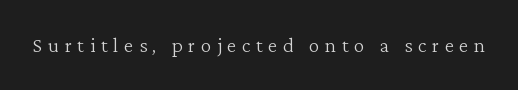
Stroke thickness stays within the range of a standard reading face or lighter. What stands out about the letter spacing? Its width — letters are far apart. A bare baseline throughout the passage. Every character sits straight up, as roman type does.
